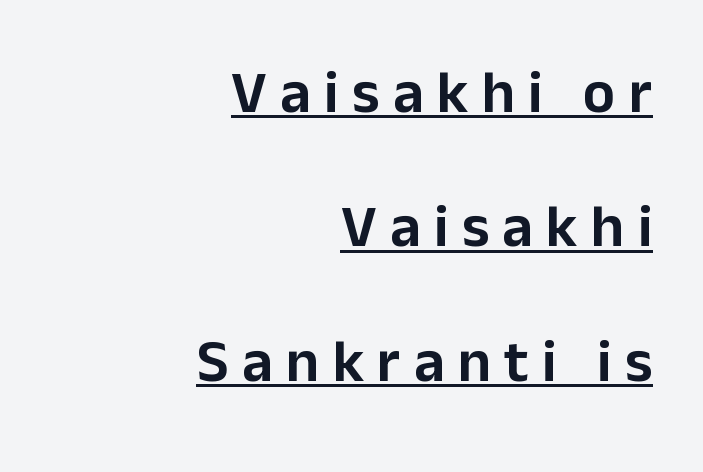
The gaps between neighbouring characters are conspicuously large. A baseline rule has been typeset under these characters. Each letter keeps its own natural width here, so spacing adapts to shape. In terms of letterform style, serifs are entirely absent. The vertical gap from one line to the next is large.
